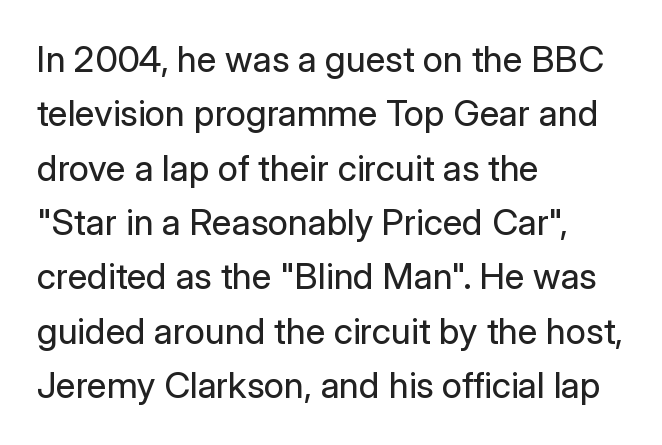
Q: Is the text bold? A: No.
Q: Is the text italic (slanted)? A: No, it is upright.
Q: Is the typeface a serif or a sans-serif typeface? A: Sans-serif.
Q: Is the text underlined? A: No.
Q: How is the paragraph aligned? A: Left-aligned.
Q: Is the spacing between letters normal or unusually wide? A: Normal.
Q: Is the spacing between lines tight, normal or loose? A: Normal.
Q: Width (condensed, normal, or wide)? A: Normal.
Q: Stroke contrast? A: Low.
Q: x-height? A: Medium.
Q: Monospaced? A: No.
